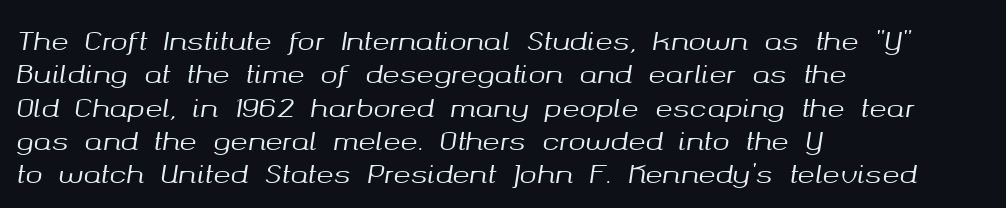
In terms of leading, this rendering sits right in the middle. Tracking here is standard; glyphs follow each other at the usual distance. You can tell it's italic because the verticals aren't actually vertical. Horizontal alignment here is leftward, the default for most running prose.
